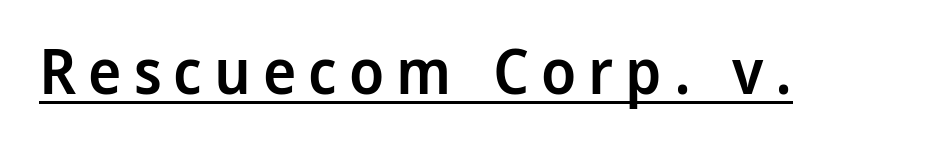
Q: Is the text bold? A: Semi-bold.
Q: Is the text italic (slanted)? A: No, it is upright.
Q: Is the typeface a serif or a sans-serif typeface? A: Sans-serif.
Q: Is the text underlined? A: Yes.
Q: Width (condensed, normal, or wide)? A: Normal.
Q: Stroke contrast? A: Low.
Q: x-height? A: Medium.
Q: Monospaced? A: No.
